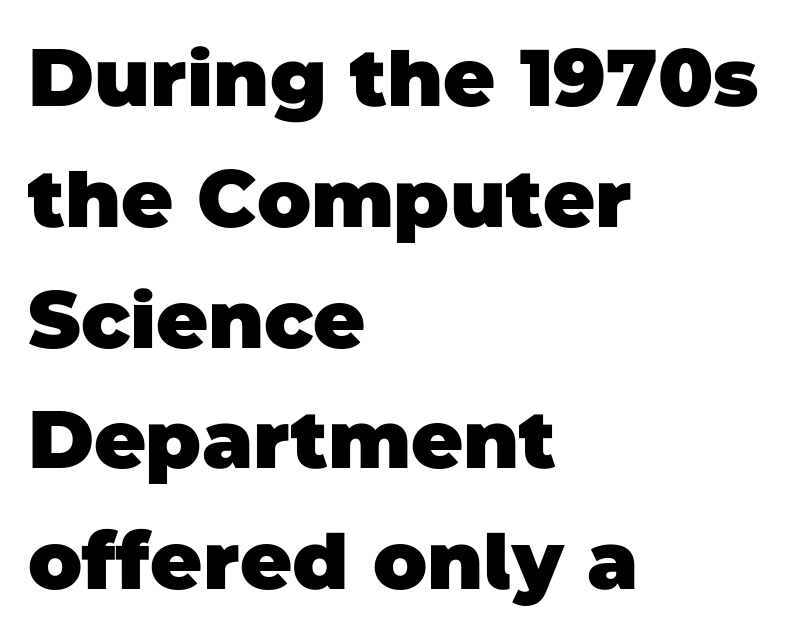
Q: Is the text bold? A: Yes.
Q: Is the typeface a serif or a sans-serif typeface? A: Sans-serif.
Q: Is the text underlined? A: No.
Q: How is the paragraph aligned? A: Left-aligned.
Q: Is the spacing between letters normal or unusually wide? A: Normal.
Q: Is the spacing between lines tight, normal or loose? A: Normal.
Q: Width (condensed, normal, or wide)? A: Normal.
Q: Stroke contrast? A: Low.
Q: x-height? A: Large.
Q: Monospaced? A: No.
